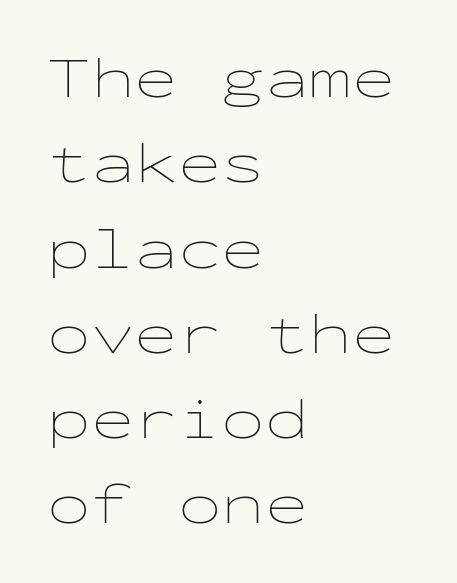
The image shows 58 px thin, wide type, upright, monospaced; set left-aligned, normal line spacing (1.47x), normal letter spacing, not underlined; low stroke contrast and a medium x-height.
